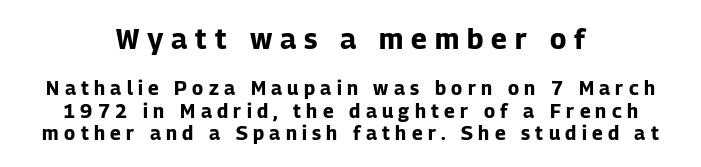
{"serif": "no", "italic": "no", "bold": "yes", "weight": "bold", "width": "normal", "stroke_contrast": "low", "x_height": "medium", "monospaced": "no", "underline": "no", "align": "center", "line_spacing_ratio": 1.18, "letter_spacing": "wide", "letter_spacing_em": 0.28, "larger_block": "first", "size_ratio": 1.47, "glyph_px": 28}
